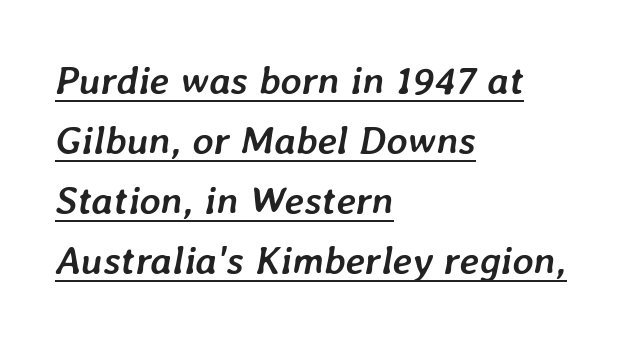
{"italic": "yes", "lean": "right", "slant_degrees": 7, "bold": "yes", "weight": "semibold", "width": "normal", "stroke_contrast": "low", "x_height": "medium", "monospaced": "no", "underline": "yes", "align": "left", "line_spacing": "normal", "line_spacing_ratio": 1.5, "letter_spacing": "normal", "letter_spacing_em": 0.0, "glyph_px": 40}
